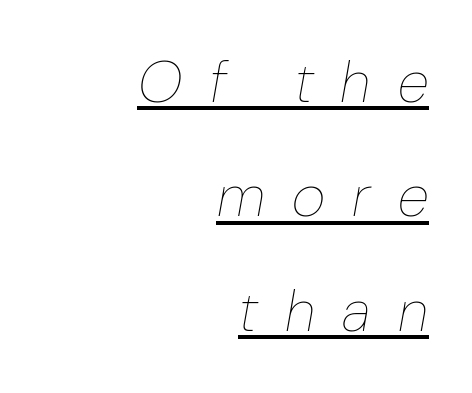
Proportional: the letters do not fall into vertical columns. Typeset ragged left — the right edge is the straight one. The typography opts for an oblique posture over an upright one. The lines are spread far apart with generous leading. These glyphs show unthickened strokes, regular width or finer. Honestly, the letter spacing is so wide it's the main thing you notice.
